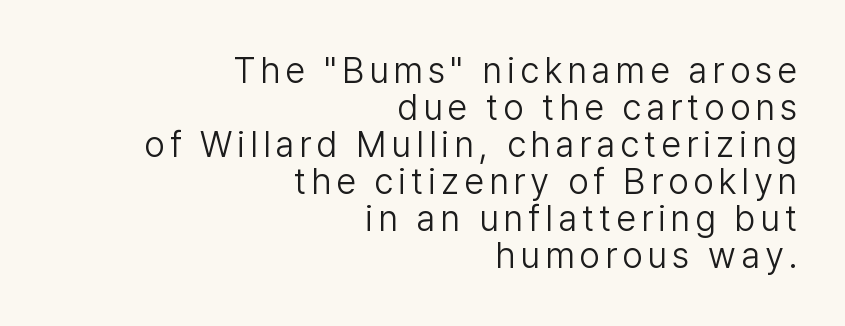
{"serif": "no", "italic": "no", "bold": "no", "weight": "light", "width": "normal", "stroke_contrast": "low", "x_height": "medium", "monospaced": "no", "underline": "no", "align": "right", "line_spacing": "tight", "line_spacing_ratio": 1.03, "glyph_px": 36}
